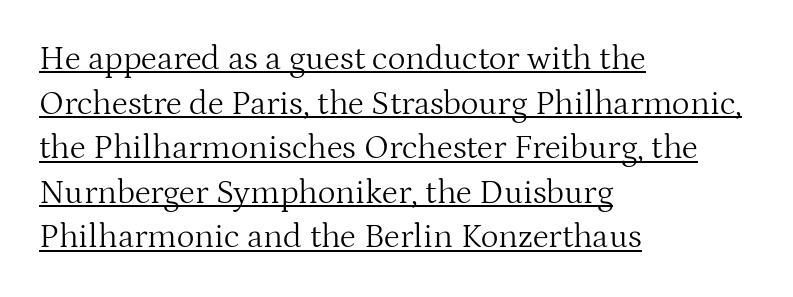
The image shows 34 px light serif type, upright; set left-aligned, normal line spacing (1.31x), normal letter spacing, underlined; medium stroke contrast and a medium x-height.
